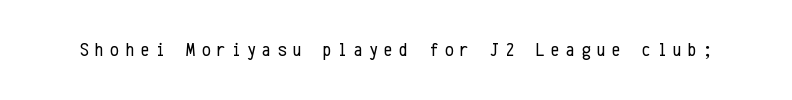
Tall strokes in this sample are plumb rather than angled. Tracking here is generous; glyphs stand well apart from one another. Weight: regular or lighter. The area under the type is left untouched.
